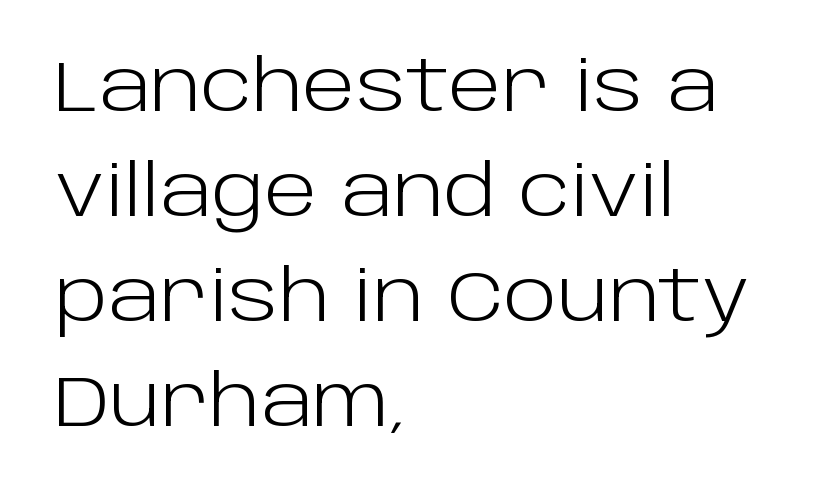
The image shows 70 px light sans-serif type, upright; set left-aligned, normal line spacing (1.5x), normal letter spacing, not underlined; low stroke contrast and a large x-height.
